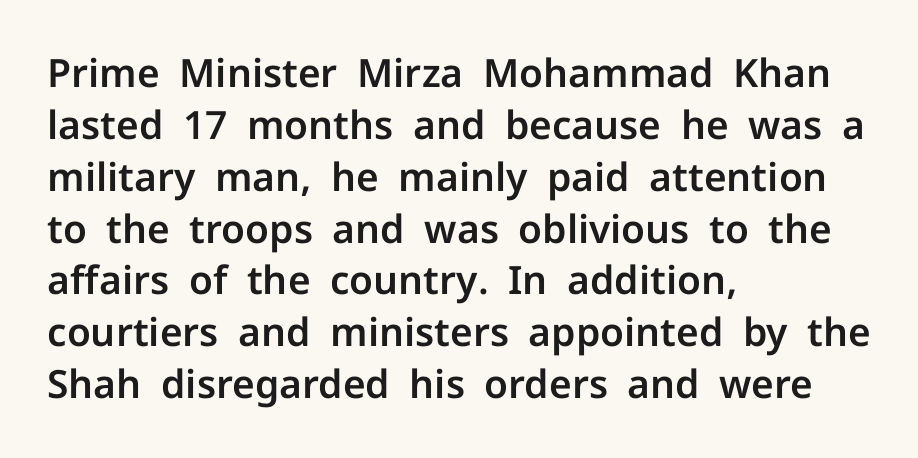
Q: Is the text italic (slanted)? A: No, it is upright.
Q: Is the typeface a serif or a sans-serif typeface? A: Sans-serif.
Q: Is the text underlined? A: No.
Q: How is the paragraph aligned? A: Left-aligned.
Q: Is the spacing between letters normal or unusually wide? A: Normal.
Q: Is the spacing between lines tight, normal or loose? A: Normal.
Q: Width (condensed, normal, or wide)? A: Normal.
Q: Stroke contrast? A: Low.
Q: x-height? A: Medium.
Q: Monospaced? A: No.
